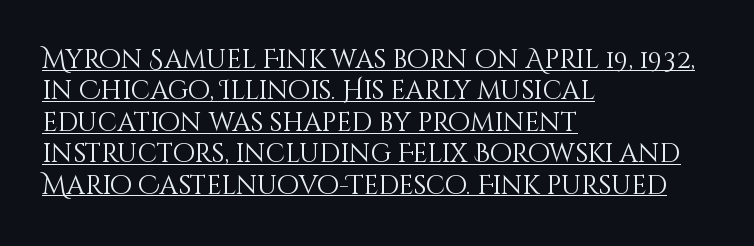
The image shows 26 px text type, upright; set left-aligned, line spacing 1.21x, normal letter spacing, underlined.
